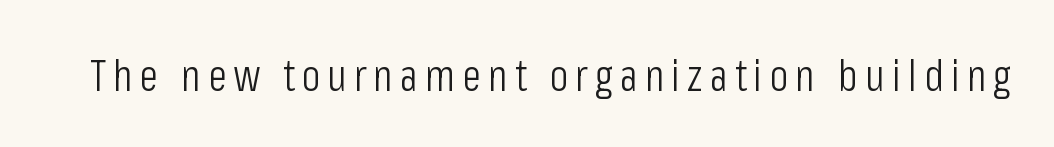
Q: Is the text bold? A: No.
Q: Is the text italic (slanted)? A: No, it is upright.
Q: Is the typeface a serif or a sans-serif typeface? A: Sans-serif.
Q: Is the text underlined? A: No.
Q: Width (condensed, normal, or wide)? A: Condensed.
Q: Stroke contrast? A: Low.
Q: x-height? A: Medium.
Q: Monospaced? A: No.
